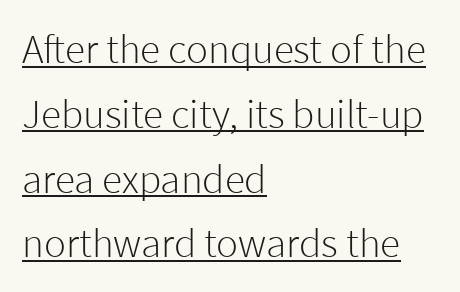
The image shows 41 px light sans-serif type, upright; set left-aligned, normal line spacing (1.58x), normal letter spacing, underlined; low stroke contrast and a medium x-height.
